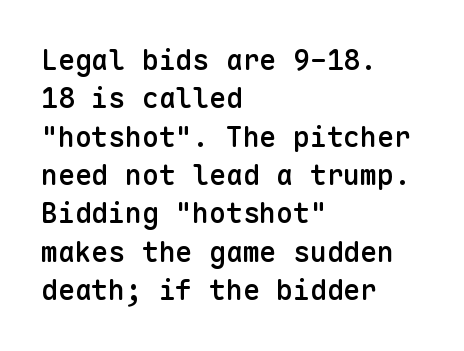
{"serif": "no", "italic": "no", "bold": "semi", "weight": "semibold", "width": "normal", "stroke_contrast": "low", "x_height": "medium", "monospaced": "yes", "underline": "no", "align": "left", "line_spacing": "normal", "line_spacing_ratio": 1.37, "letter_spacing": "normal", "letter_spacing_em": 0.0, "glyph_px": 28}
